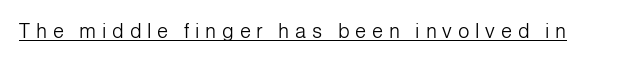
The image shows 20 px text type, upright; set unusually wide letter spacing (+0.29 em), underlined.
